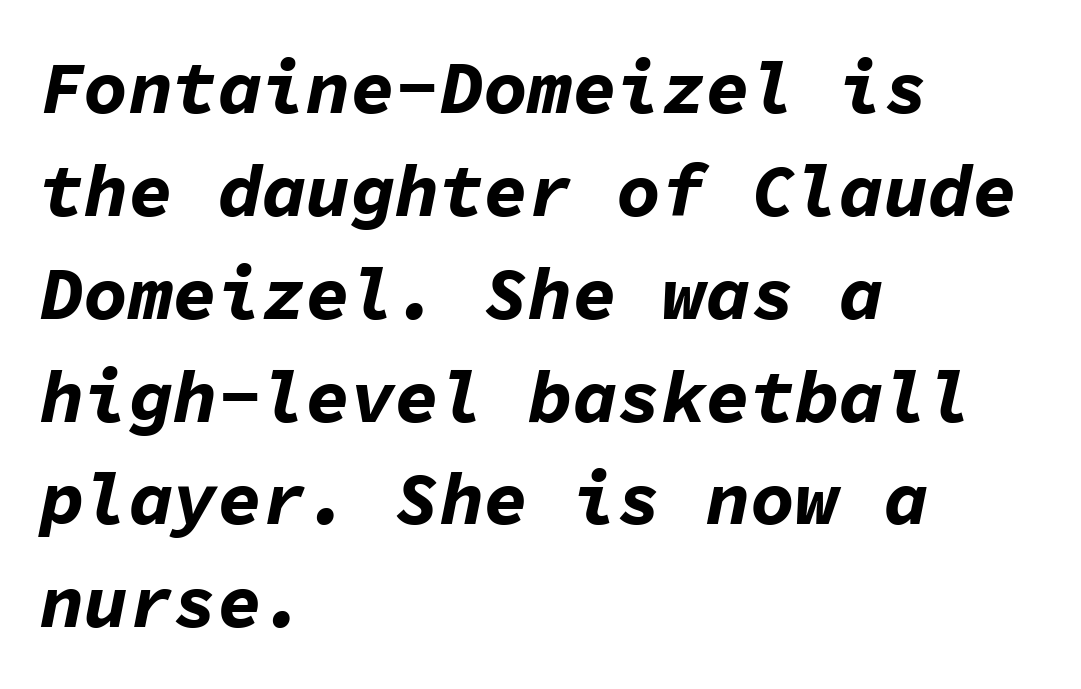
Q: Is the text bold? A: Yes.
Q: Is the text italic (slanted)? A: Yes, it leans right by about 11 degrees.
Q: Is the text underlined? A: No.
Q: How is the paragraph aligned? A: Left-aligned.
Q: Is the spacing between letters normal or unusually wide? A: Normal.
Q: Is the spacing between lines tight, normal or loose? A: Normal.
Q: Width (condensed, normal, or wide)? A: Normal.
Q: Stroke contrast? A: Low.
Q: x-height? A: Medium.
Q: Monospaced? A: Yes.
